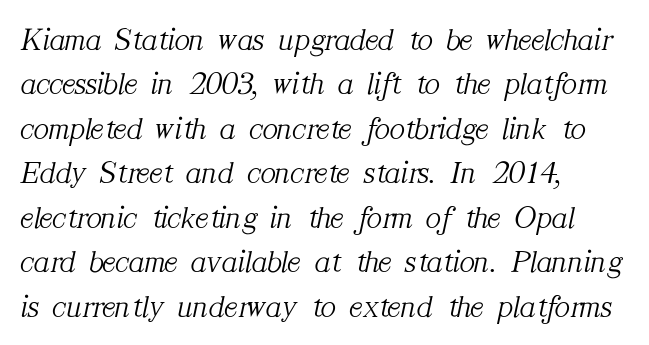
Observe the serifs anchoring each vertical stroke in this sample. The lines in this sample share a left origin and differ only in where they stop. The characters are drawn with everyday or finer stroke widths. Honestly, the letter spacing is just normal — you wouldn't notice it. Looks like regular typesetting: each glyph gets only the width it needs.
